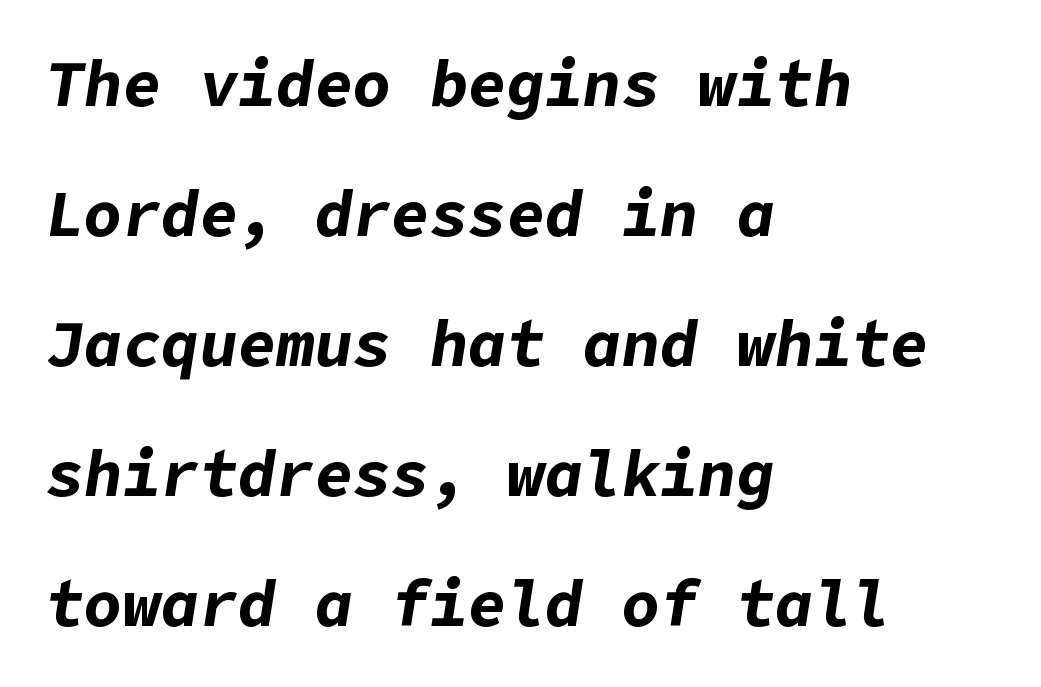
{"italic": "yes", "lean": "right", "slant_degrees": 9, "bold": "yes", "weight": "bold", "width": "normal", "stroke_contrast": "low", "x_height": "medium", "underline": "no", "align": "left", "line_spacing": "loose", "line_spacing_ratio": 2.03, "letter_spacing": "normal", "letter_spacing_em": 0.0, "glyph_px": 64}
